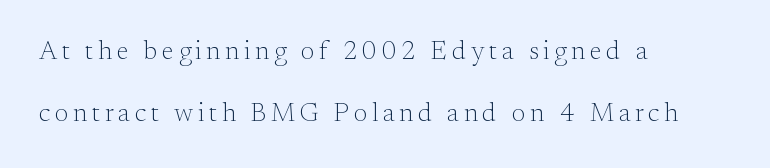
In terms of leading, this rendering errs on the spacious side. No letter is thick-stroked: the sample isn't bold. Each row of text sits above clean, open space. The passage is arranged the way most books set body copy — flush left.
